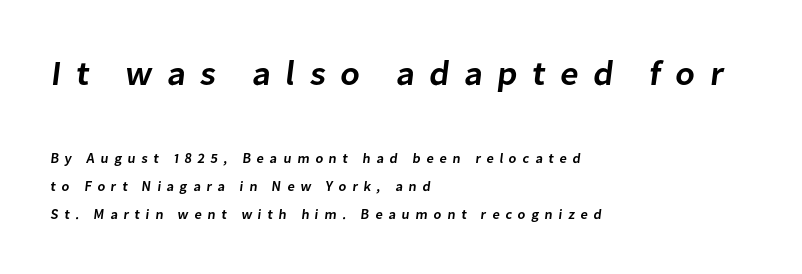
The image shows 35 px semibold sans-serif type; set left-aligned, loose line spacing (2.02x), unusually wide letter spacing (+0.41 em), not underlined; the first (top) block is 2.5x larger; low stroke contrast and a medium x-height.
